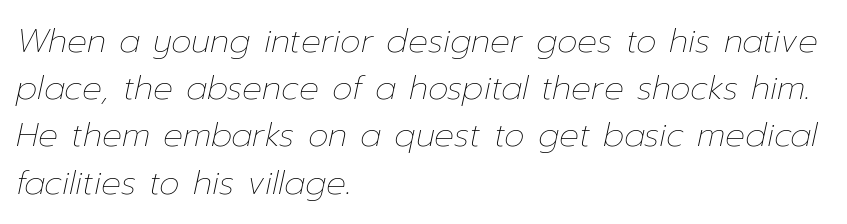
Rule under the text: the space is simply empty. The text block is weighted toward the left margin, trailing off unevenly rightward. Yep, that's italic — everything's leaning. Looks like regular typesetting: each glyph gets only the width it needs.
